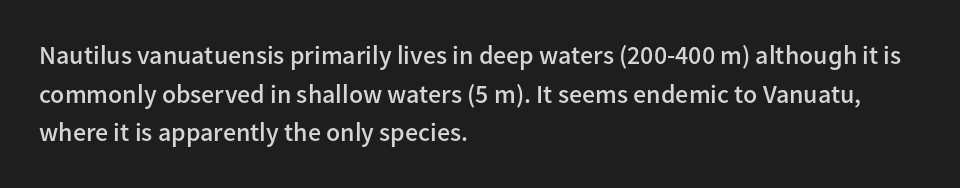
What stands out about the letter spacing? Nothing — it is the standard amount. Where is the straight margin? On the left. The glyphs are unaccompanied by any horizontal stroke below them. Is there any slant? The stems are plumb. The leading is moderate, giving the passage an even texture.
